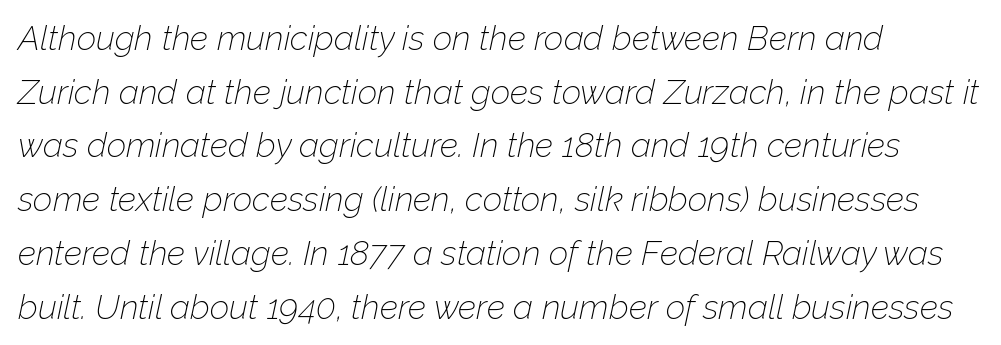
The image shows 34 px thin type, italic (leaning right); set left-aligned, normal line spacing (1.58x), normal letter spacing, not underlined; low stroke contrast and a medium x-height.
